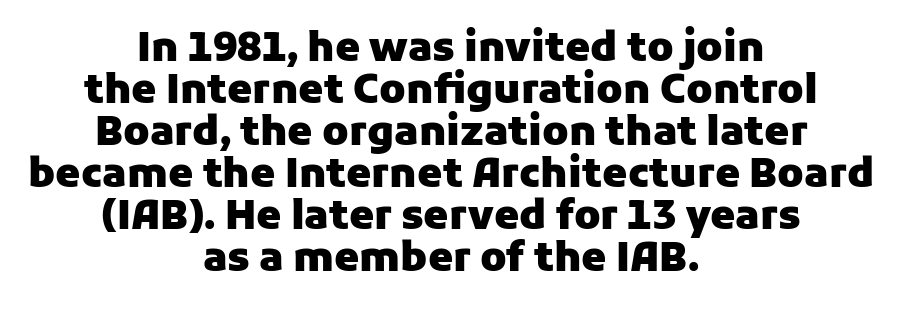
A typesetter would call this proportional, since set widths differ per character. You could barely slide anything between these rows. The font is running at its bold setting. Serifs: no, the terminals of the letterforms are clean. No italicization has been applied; the sample stays upright.
